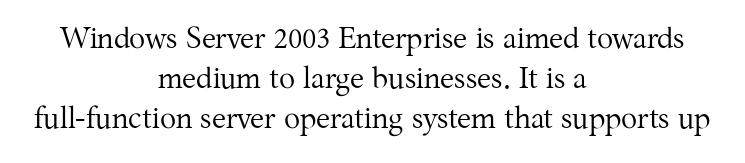
Q: Is the text bold? A: No.
Q: Is the text italic (slanted)? A: No, it is upright.
Q: Is the typeface a serif or a sans-serif typeface? A: Serif.
Q: Is the text underlined? A: No.
Q: How is the paragraph aligned? A: Centered.
Q: Is the spacing between letters normal or unusually wide? A: Normal.
Q: Is the spacing between lines tight, normal or loose? A: Normal.
Q: Width (condensed, normal, or wide)? A: Normal.
Q: Stroke contrast? A: Medium.
Q: x-height? A: Medium.
Q: Monospaced? A: No.
